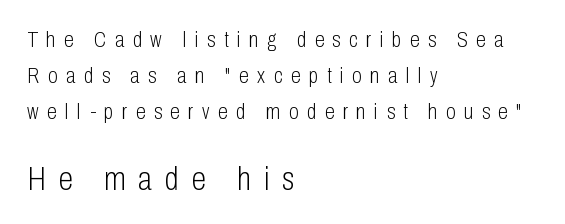
{"serif": "no", "italic": "no", "bold": "no", "weight": "light", "width": "condensed", "stroke_contrast": "low", "x_height": "medium", "monospaced": "no", "underline": "no", "align": "left", "line_spacing": "normal", "line_spacing_ratio": 1.63, "letter_spacing": "wide", "letter_spacing_em": 0.39, "larger_block": "second", "size_ratio": 1.5, "glyph_px": 33}
